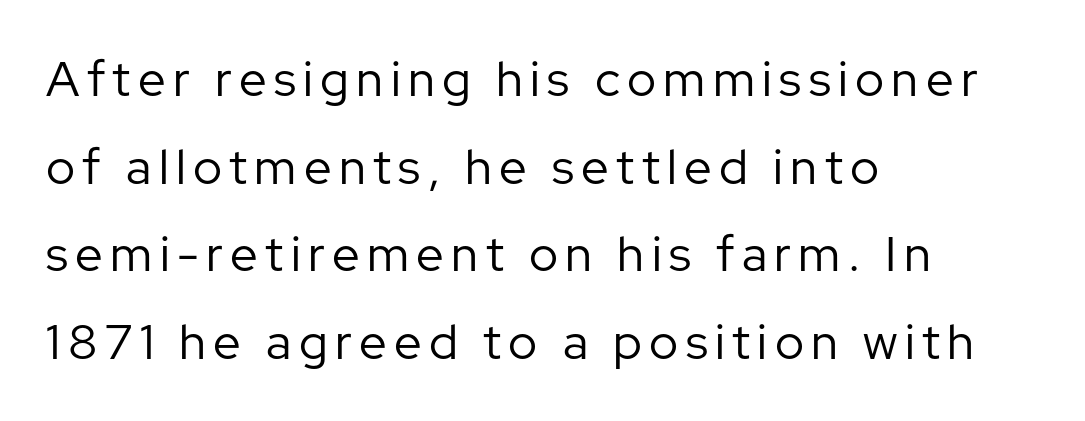
Q: Is the text bold? A: No.
Q: Is the text italic (slanted)? A: No, it is upright.
Q: Is the typeface a serif or a sans-serif typeface? A: Sans-serif.
Q: Is the text underlined? A: No.
Q: How is the paragraph aligned? A: Left-aligned.
Q: Width (condensed, normal, or wide)? A: Normal.
Q: Stroke contrast? A: Low.
Q: x-height? A: Medium.
Q: Monospaced? A: No.
